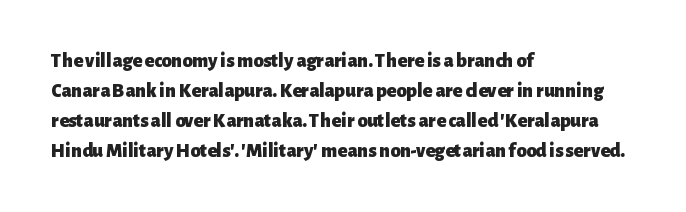
Alignment: flush left. Tall strokes in this sample are plumb rather than angled. Successive baselines arrive at the customary interval. The rendering uses a bold face; every stroke is thick and dark. The specimen omits any rule beneath the text block's lines. Short note: letters normally spaced.
